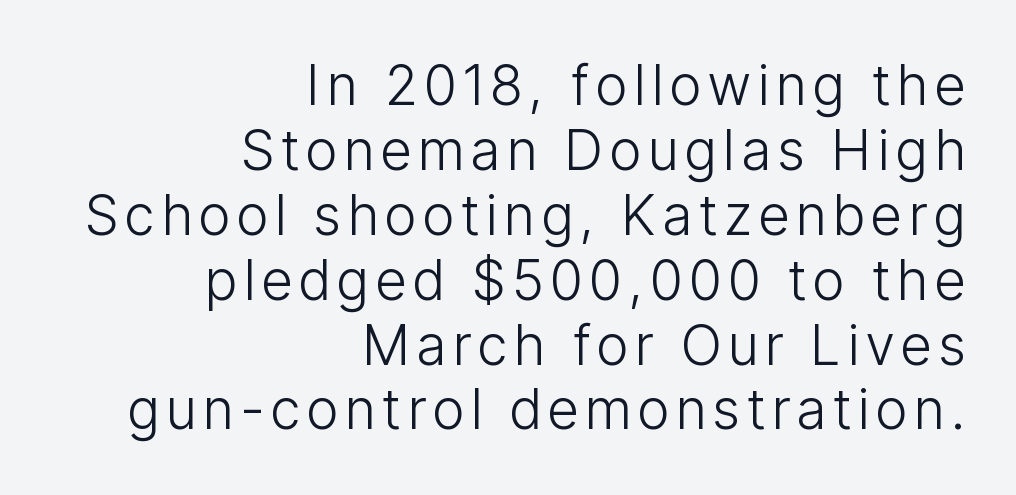
Q: Is the text bold? A: No.
Q: Is the text italic (slanted)? A: No, it is upright.
Q: Is the typeface a serif or a sans-serif typeface? A: Sans-serif.
Q: Is the text underlined? A: No.
Q: How is the paragraph aligned? A: Right-aligned.
Q: Width (condensed, normal, or wide)? A: Condensed.
Q: Stroke contrast? A: Low.
Q: x-height? A: Medium.
Q: Monospaced? A: No.
